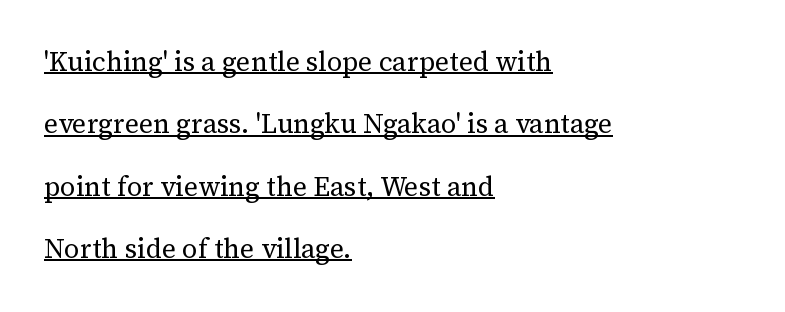
Q: Is the text bold? A: No.
Q: Is the text italic (slanted)? A: No, it is upright.
Q: Is the text underlined? A: Yes.
Q: How is the paragraph aligned? A: Left-aligned.
Q: Is the spacing between letters normal or unusually wide? A: Normal.
Q: Is the spacing between lines tight, normal or loose? A: Loose.
